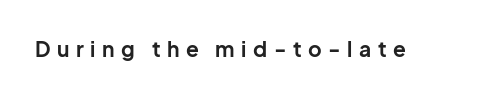
The image shows 21 px bold type, upright; set unusually wide letter spacing (+0.31 em), not underlined.
